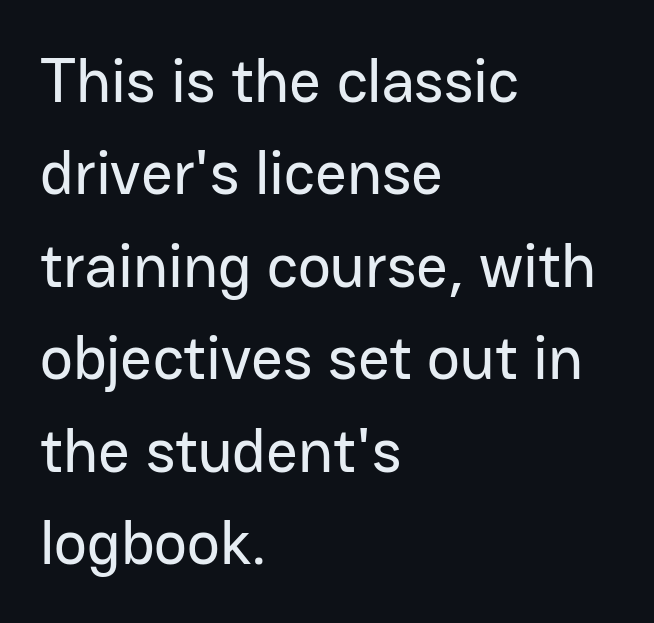
Q: Is the text italic (slanted)? A: No, it is upright.
Q: Is the typeface a serif or a sans-serif typeface? A: Sans-serif.
Q: Is the text underlined? A: No.
Q: How is the paragraph aligned? A: Left-aligned.
Q: Is the spacing between letters normal or unusually wide? A: Normal.
Q: Is the spacing between lines tight, normal or loose? A: Normal.
Q: Width (condensed, normal, or wide)? A: Normal.
Q: Stroke contrast? A: Low.
Q: x-height? A: Medium.
Q: Monospaced? A: No.
